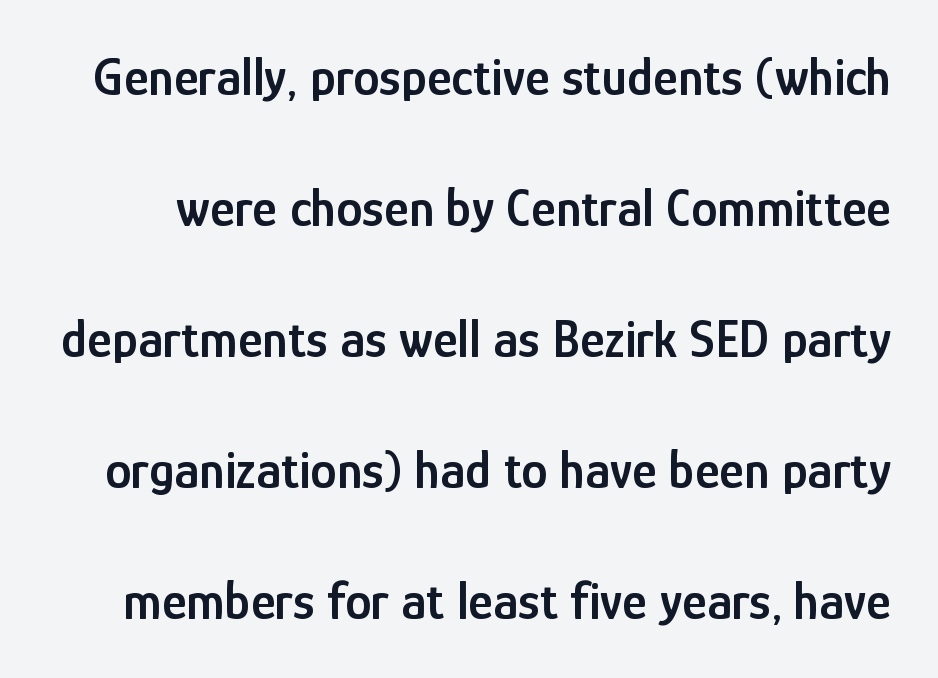
Q: Is the text bold? A: Semi-bold.
Q: Is the text italic (slanted)? A: No, it is upright.
Q: Is the typeface a serif or a sans-serif typeface? A: Sans-serif.
Q: Is the text underlined? A: No.
Q: Is the spacing between letters normal or unusually wide? A: Normal.
Q: Is the spacing between lines tight, normal or loose? A: Loose.
Q: Width (condensed, normal, or wide)? A: Condensed.
Q: Stroke contrast? A: Low.
Q: x-height? A: Medium.
Q: Monospaced? A: No.
